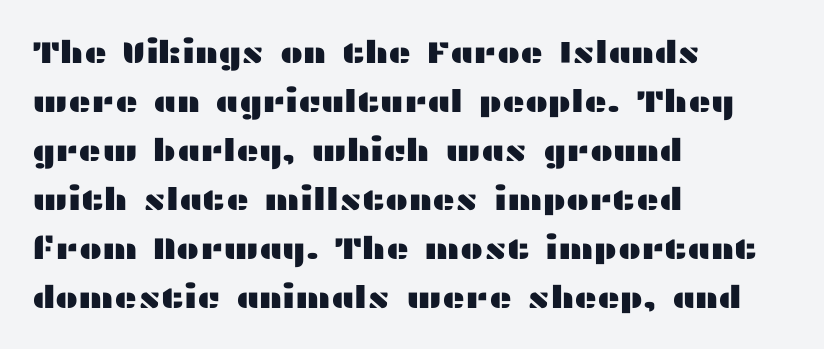
Q: Is the text italic (slanted)? A: No, it is upright.
Q: Is the typeface a serif or a sans-serif typeface? A: Sans-serif.
Q: Is the text underlined? A: No.
Q: How is the paragraph aligned? A: Left-aligned.
Q: Is the spacing between letters normal or unusually wide? A: Normal.
Q: Is the spacing between lines tight, normal or loose? A: Normal.
Q: Width (condensed, normal, or wide)? A: Wide.
Q: Stroke contrast? A: Medium.
Q: x-height? A: Medium.
Q: Monospaced? A: No.
